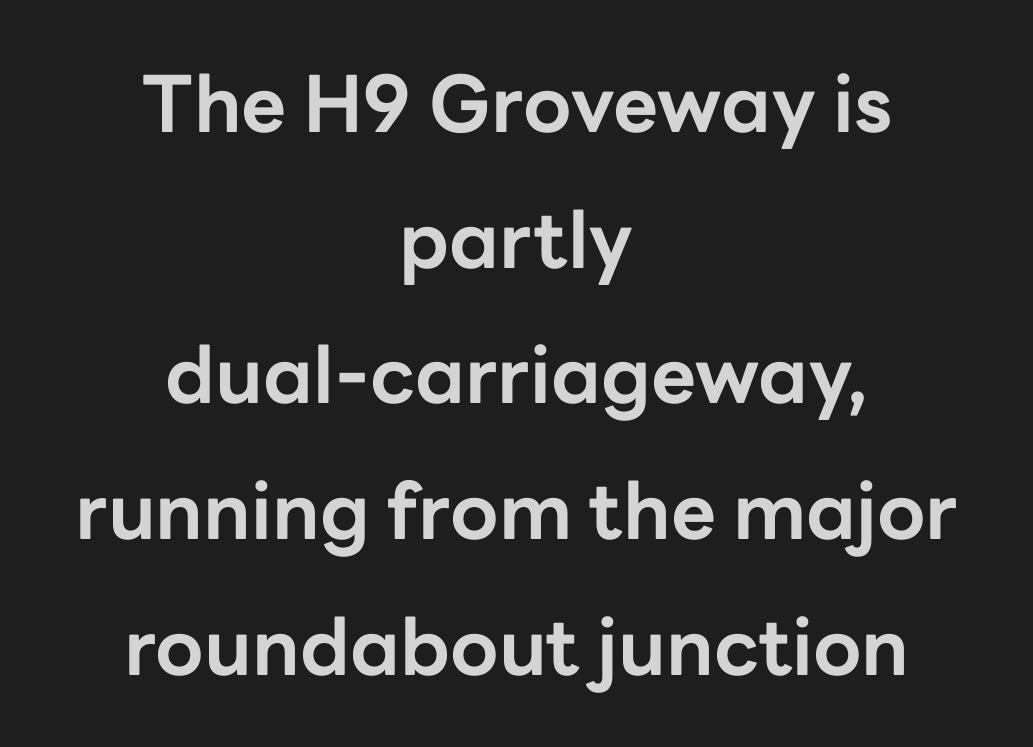
{"serif": "no", "italic": "no", "bold": "yes", "weight": "bold", "width": "normal", "stroke_contrast": "low", "x_height": "medium", "monospaced": "no", "underline": "no", "align": "center", "line_spacing_ratio": 1.74, "letter_spacing": "normal", "letter_spacing_em": 0.0, "glyph_px": 78}
